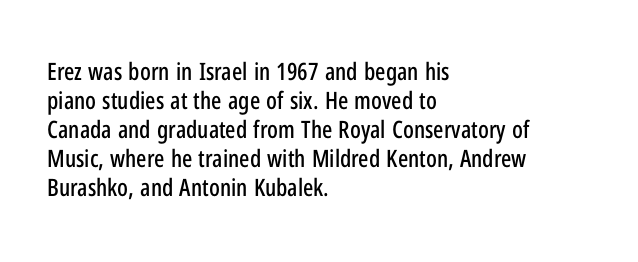
{"italic": "no", "underline": "no", "align": "left", "line_spacing_ratio": 1.21, "letter_spacing": "normal", "letter_spacing_em": 0.0, "glyph_px": 24}
